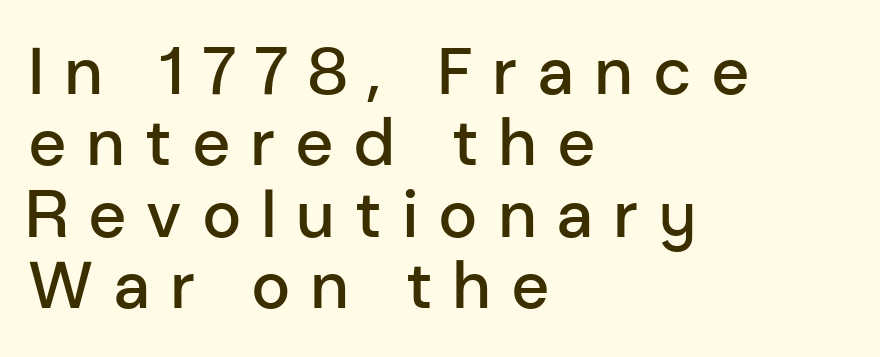
The image shows 66 px semibold sans-serif type, upright; set left-aligned, tight line spacing (1.08x), unusually wide letter spacing (+0.3 em), not underlined; low stroke contrast and a medium x-height.
